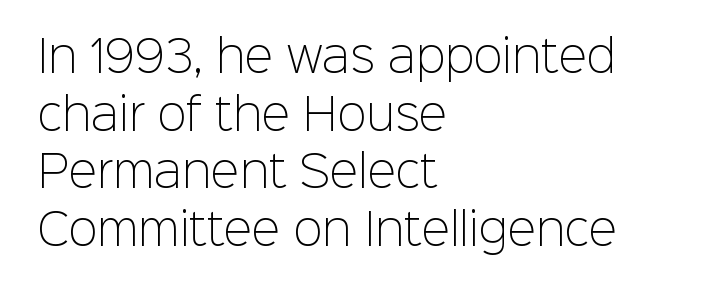
The image shows 43 px light sans-serif type, upright; set left-aligned, normal line spacing (1.34x), normal letter spacing, not underlined; low stroke contrast and a medium x-height.
